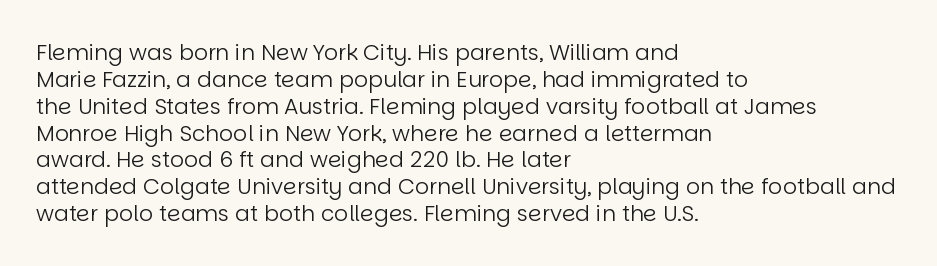
{"italic": "no", "bold": "no", "underline": "no", "align": "left", "line_spacing_ratio": 1.22, "letter_spacing": "normal", "letter_spacing_em": 0.0, "glyph_px": 22}
